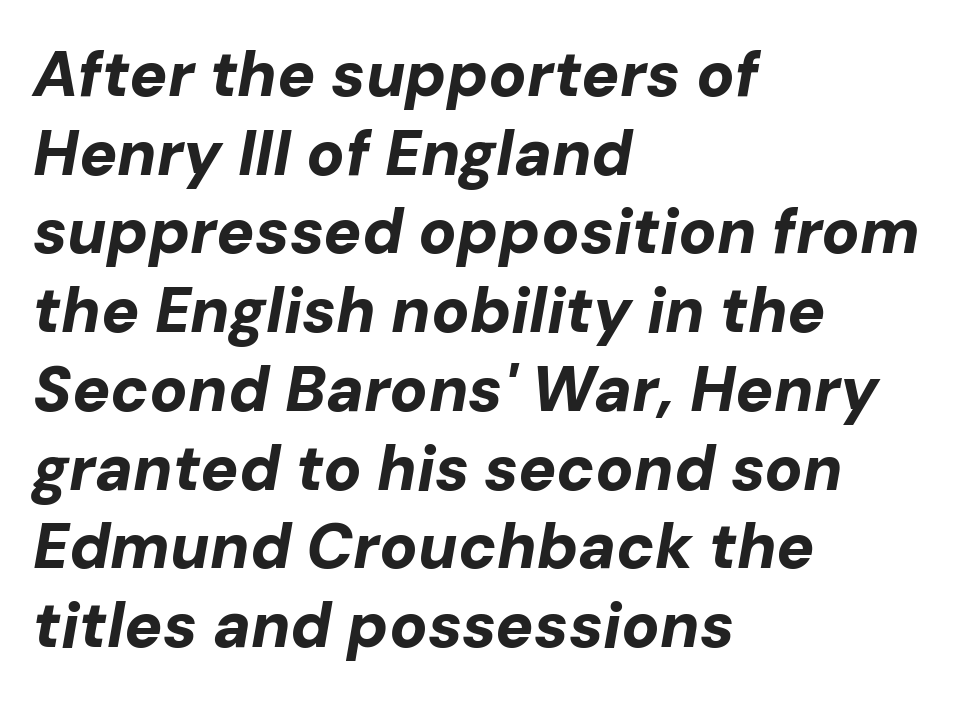
{"italic": "yes", "lean": "right", "slant_degrees": 10, "bold": "yes", "weight": "bold", "width": "normal", "stroke_contrast": "low", "x_height": "medium", "monospaced": "no", "underline": "no", "align": "left", "line_spacing": "normal", "line_spacing_ratio": 1.25, "letter_spacing": "normal", "letter_spacing_em": 0.0, "glyph_px": 63}
